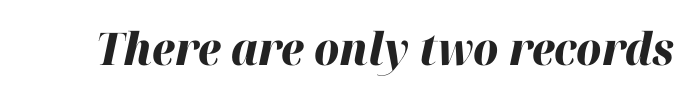
{"italic": "yes", "lean": "right", "slant_degrees": 12, "bold": "yes", "weight": "heavy", "width": "normal", "stroke_contrast": "high", "x_height": "medium", "monospaced": "no", "underline": "no", "letter_spacing": "normal", "letter_spacing_em": 0.0, "glyph_px": 45}
